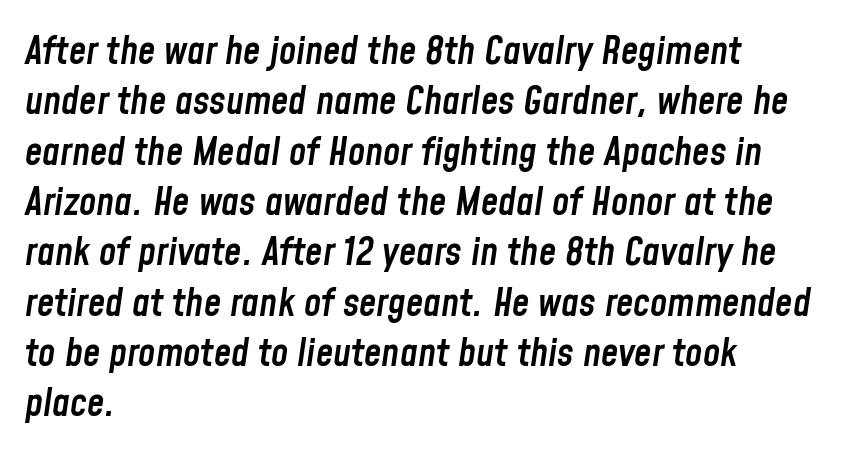
The image shows 39 px semibold, condensed type, italic (leaning right); set left-aligned, normal line spacing (1.29x), normal letter spacing, not underlined; low stroke contrast and a medium x-height.
